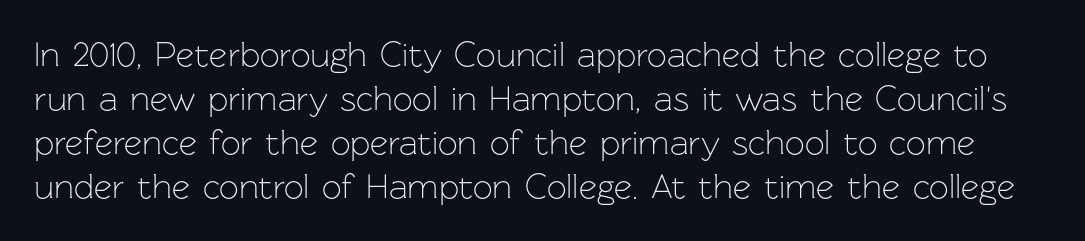
{"serif": "no", "italic": "no", "bold": "no", "weight": "light", "width": "normal", "stroke_contrast": "low", "x_height": "medium", "monospaced": "no", "underline": "no", "line_spacing": "normal", "line_spacing_ratio": 1.26, "letter_spacing": "normal", "letter_spacing_em": 0.0, "glyph_px": 35}
